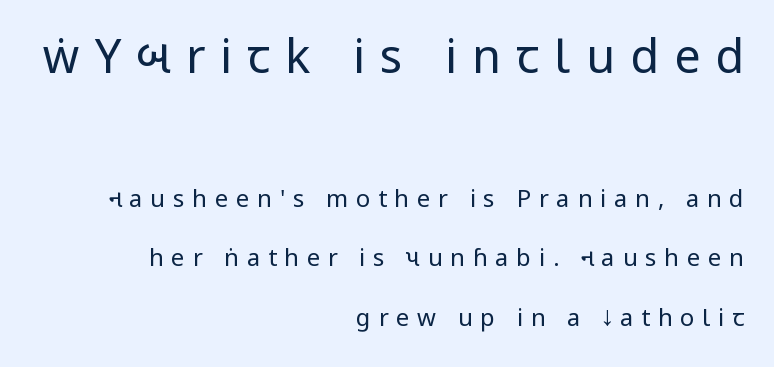
Q: Is the text bold? A: No.
Q: Is the text italic (slanted)? A: No, it is upright.
Q: Is the typeface a serif or a sans-serif typeface? A: Sans-serif.
Q: Is the text underlined? A: No.
Q: How is the paragraph aligned? A: Right-aligned.
Q: Is the spacing between letters normal or unusually wide? A: Unusually wide.
Q: Is the spacing between lines tight, normal or loose? A: Loose.
Q: Which block of text is set in a larger size, the first (top) or the second (bottom)? A: The first (top) one.
Q: Width (condensed, normal, or wide)? A: Condensed.
Q: Stroke contrast? A: Low.
Q: x-height? A: Large.
Q: Monospaced? A: No.
